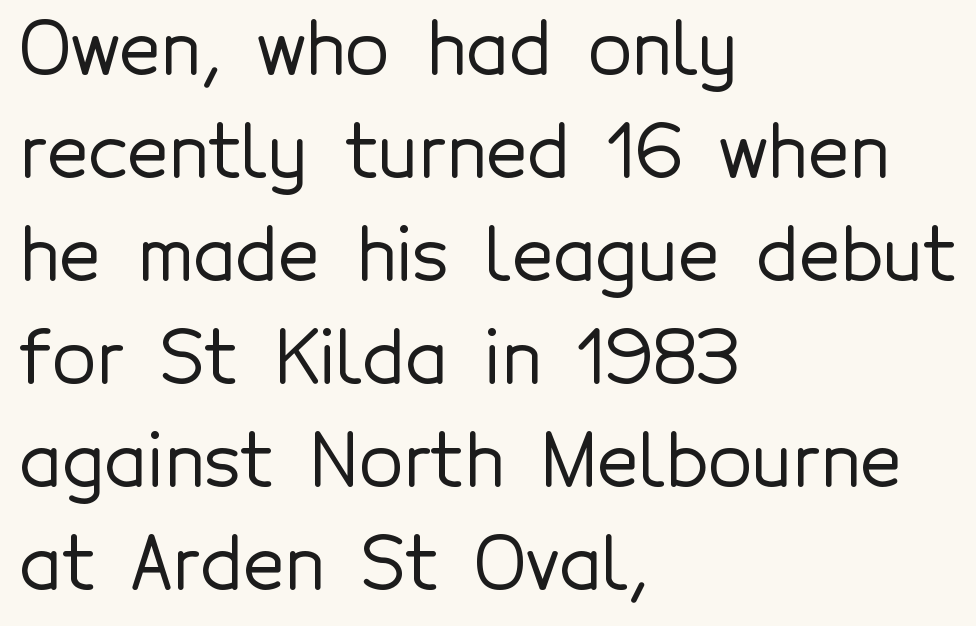
Q: Is the text italic (slanted)? A: No, it is upright.
Q: Is the typeface a serif or a sans-serif typeface? A: Sans-serif.
Q: Is the text underlined? A: No.
Q: How is the paragraph aligned? A: Left-aligned.
Q: Is the spacing between letters normal or unusually wide? A: Normal.
Q: Is the spacing between lines tight, normal or loose? A: Normal.
Q: Width (condensed, normal, or wide)? A: Normal.
Q: x-height? A: Medium.
Q: Monospaced? A: No.
